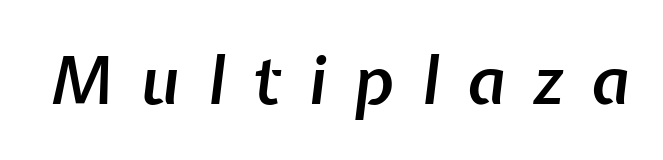
The image shows 66 px semibold type, italic (leaning right); set unusually wide letter spacing (+0.41 em), not underlined; low stroke contrast and a medium x-height.
